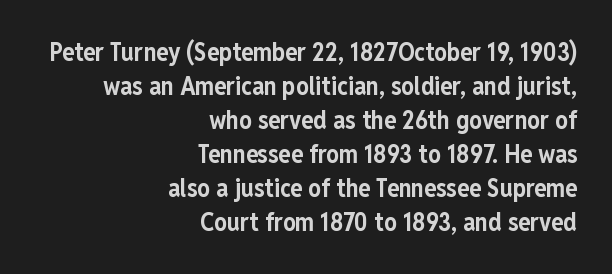
No word sits above an underline. The rendering uses a bold face; every stroke is thick and dark. Observe the ordinary spacing: letters are neighbours, not strangers. It's the straight-up-and-down kind of type.
